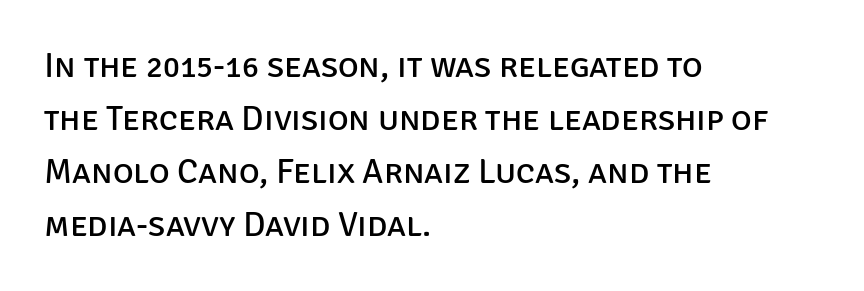
{"serif": "no", "italic": "no", "bold": "no", "weight": "regular", "width": "normal", "stroke_contrast": "low", "x_height": "large", "monospaced": "no", "underline": "no", "align": "left", "line_spacing": "normal", "line_spacing_ratio": 1.51, "letter_spacing": "normal", "letter_spacing_em": 0.0, "glyph_px": 35}
